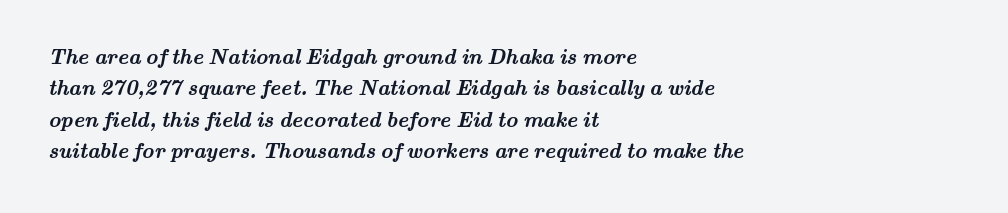
Thick stems and heavy bowls — unmistakably bold. Anything drawn beneath the words? Only blank space. There is no visible air inserted between adjacent glyphs. The rendering uses a moderate line-height, typical for paragraphs. The ragged edge is on the right, which tells us the setting is flush left.
